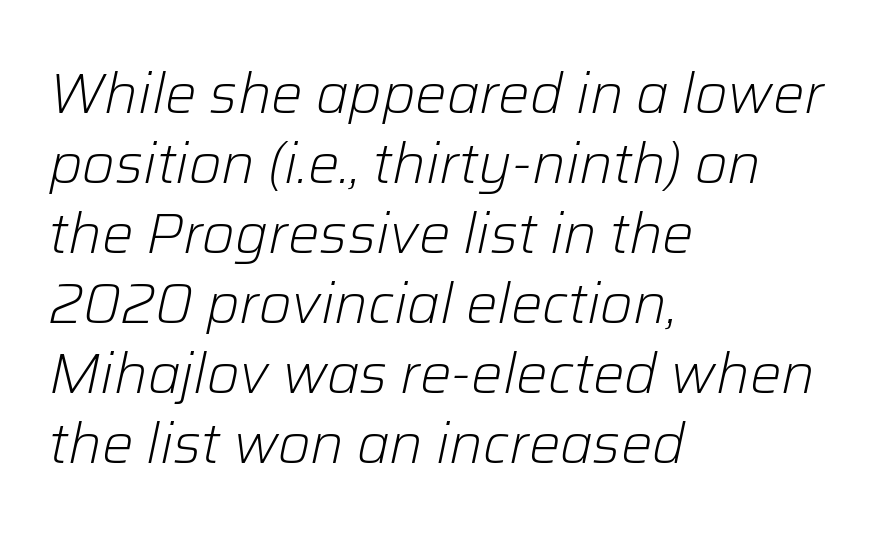
{"italic": "yes", "lean": "right", "slant_degrees": 12, "bold": "no", "weight": "light", "width": "normal", "stroke_contrast": "low", "x_height": "medium", "monospaced": "no", "underline": "no", "align": "left", "line_spacing": "normal", "line_spacing_ratio": 1.25, "letter_spacing": "normal", "letter_spacing_em": 0.0, "glyph_px": 56}
